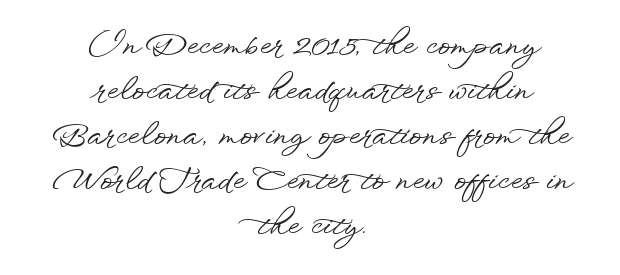
The glyphs are unaccompanied by any horizontal stroke below them. Here the designer chose a conventional face with non-uniform glyph widths. Where is the straight margin? There isn't one; the lines are centered. Does extra space separate the letters? No, they use regular spacing. This is sans-serif lettering, the kind often seen on screens and signage. The leading is moderate, giving the passage an even texture.
